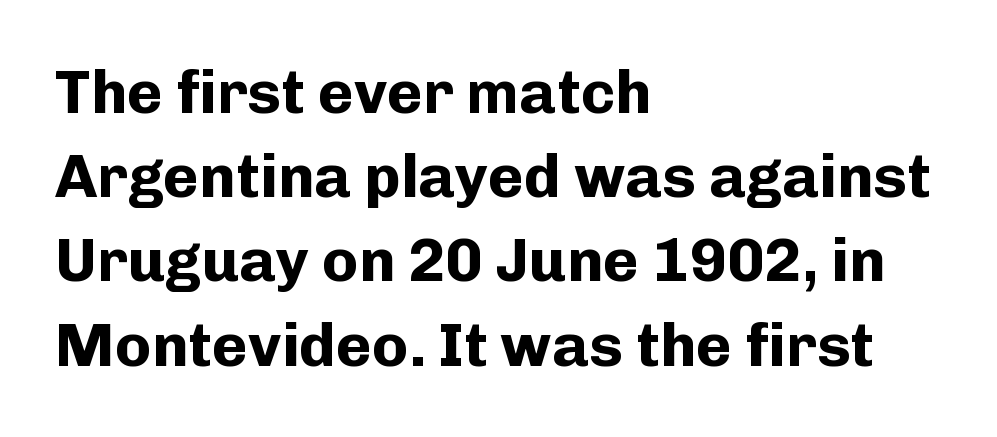
The line texture is even and compact thanks to regular tracking. Proportional: the letters do not fall into vertical columns. Anything drawn beneath the words? Only blank space. Students, observe: this is what conventionally led text looks like.
